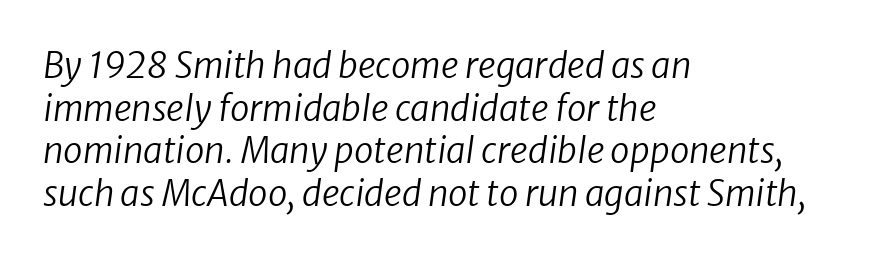
{"italic": "yes", "lean": "right", "slant_degrees": 8, "bold": "no", "weight": "regular", "width": "normal", "stroke_contrast": "low", "x_height": "medium", "monospaced": "no", "underline": "no", "align": "left", "line_spacing_ratio": 1.22, "letter_spacing": "normal", "letter_spacing_em": 0.0, "glyph_px": 35}
